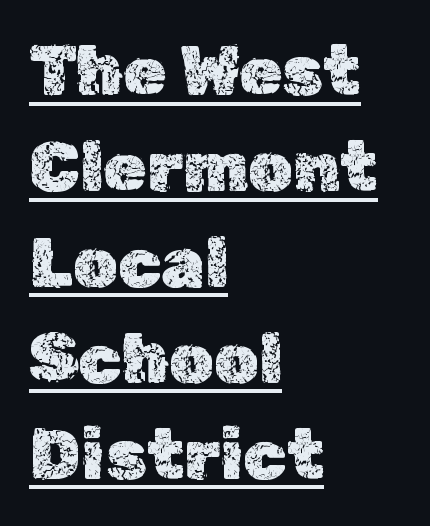
{"italic": "no", "width": "normal", "x_height": "medium", "monospaced": "no", "underline": "yes", "align": "left", "line_spacing": "normal", "line_spacing_ratio": 1.37, "letter_spacing": "normal", "letter_spacing_em": 0.0, "glyph_px": 70}
